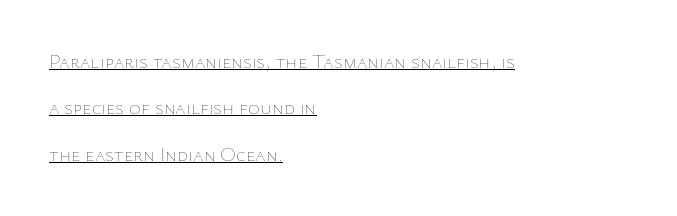
The image shows 20 px text type, upright; set left-aligned, loose line spacing (2.32x), normal letter spacing, underlined.
